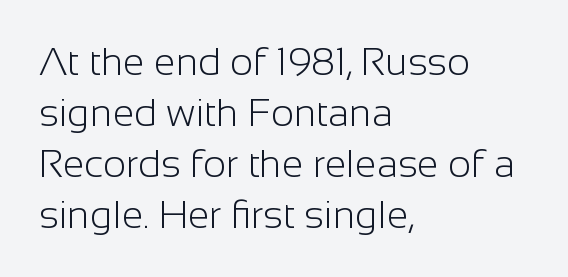
The image shows 39 px light sans-serif type, upright; set left-aligned, normal line spacing (1.31x), normal letter spacing, not underlined; low stroke contrast and a medium x-height.
